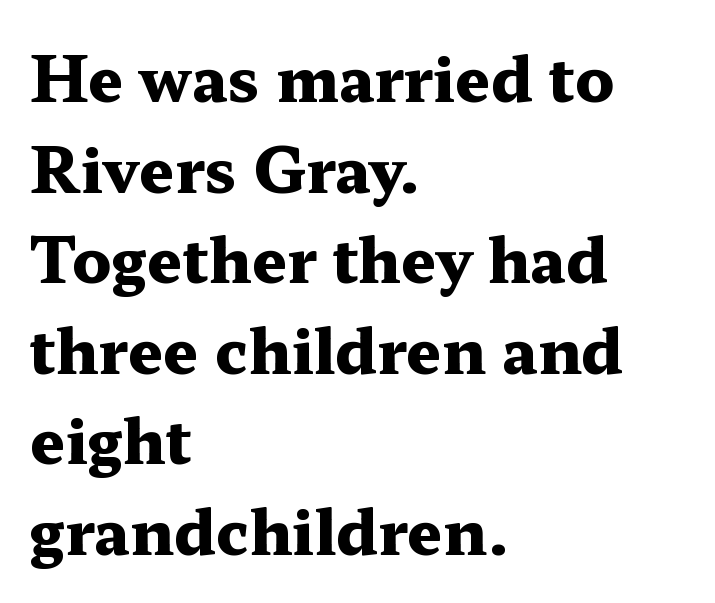
{"serif": "yes", "italic": "no", "bold": "yes", "weight": "heavy", "width": "wide", "stroke_contrast": "medium", "x_height": "medium", "monospaced": "no", "underline": "no", "align": "left", "line_spacing": "normal", "line_spacing_ratio": 1.46, "letter_spacing": "normal", "letter_spacing_em": 0.0, "glyph_px": 62}
